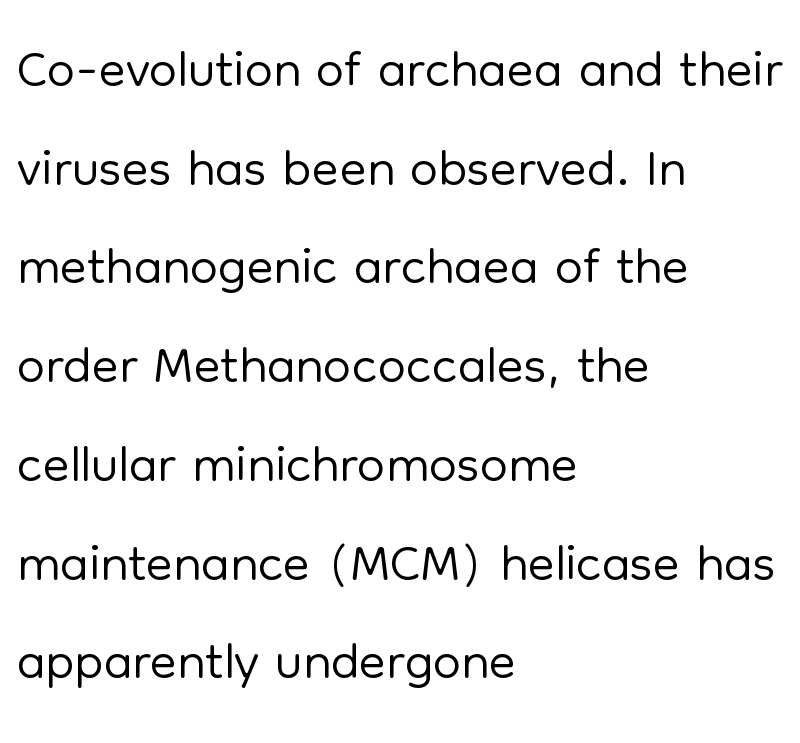
Do the characters align in a grid? No, the font is proportional. The rendering anchors every line to the left-hand side. Is the stroke heavy? The answer is a plain regular-or-lighter. This sample uses a sans-serif face. A bare baseline throughout the passage. Do the letters lean? They stand straight.
